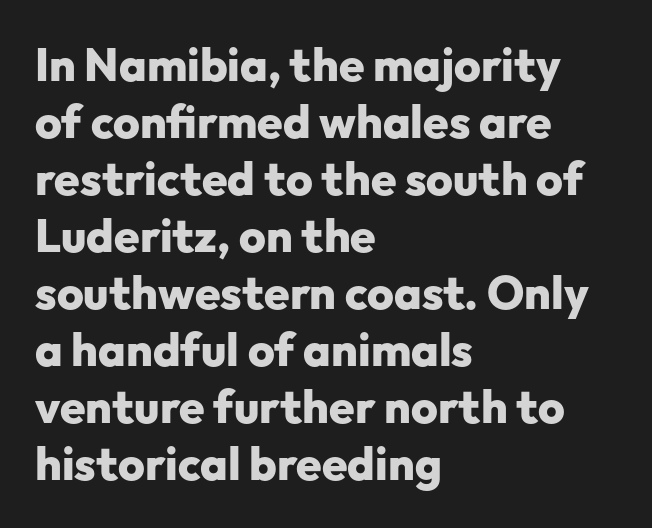
Type without underlining. The designer went with a sans here, leaving each stem footless. The type sits square on the baseline with zero lean. One-word summary of the alignment: left.
